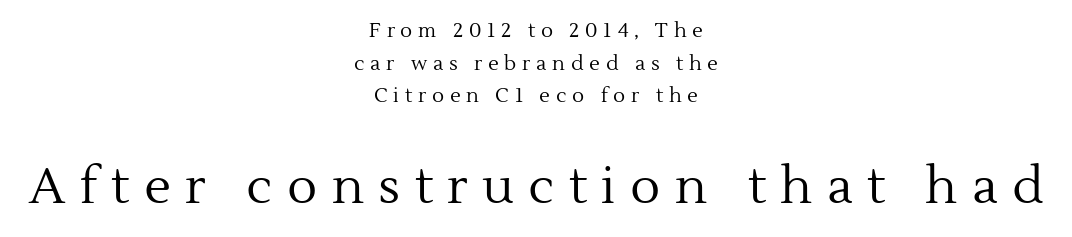
Do the letters lean? They stand straight. Each letter keeps its own natural width here, so spacing adapts to shape. Regarding leading, the lines here are spaced in the standard way. Tracking here is generous; glyphs stand well apart from one another. Caption: upper text group reduced, lower text group enlarged.
